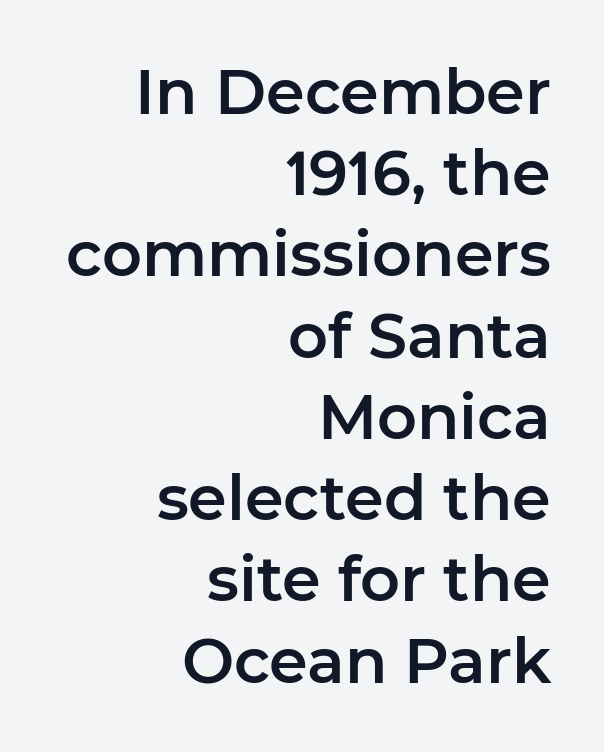
{"serif": "no", "italic": "no", "width": "normal", "stroke_contrast": "low", "x_height": "medium", "monospaced": "no", "underline": "no", "align": "right", "line_spacing": "normal", "line_spacing_ratio": 1.31, "letter_spacing": "normal", "letter_spacing_em": 0.0, "glyph_px": 62}
